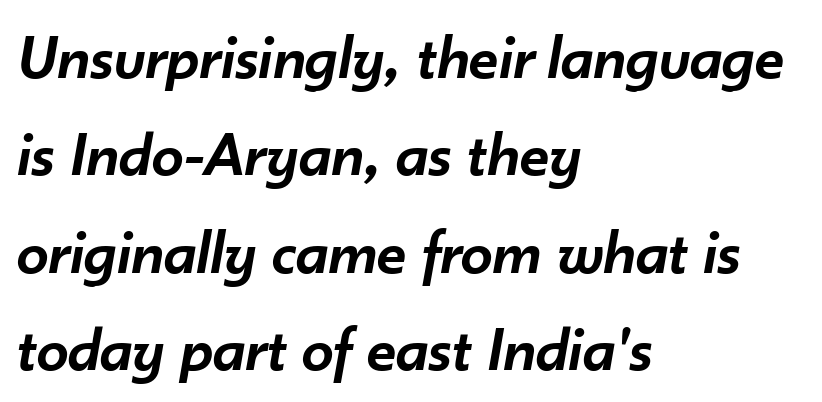
{"italic": "yes", "lean": "right", "slant_degrees": 10, "bold": "semi", "weight": "semibold", "width": "normal", "stroke_contrast": "low", "x_height": "small", "monospaced": "no", "underline": "no", "align": "left", "line_spacing": "normal", "line_spacing_ratio": 1.52, "letter_spacing": "normal", "letter_spacing_em": 0.0, "glyph_px": 64}
